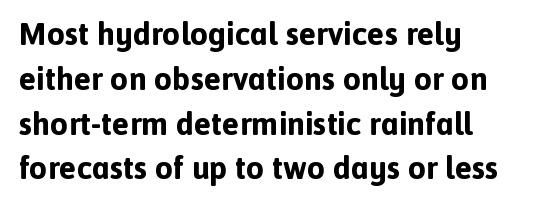
Q: Is the text bold? A: Yes.
Q: Is the text italic (slanted)? A: No, it is upright.
Q: Is the typeface a serif or a sans-serif typeface? A: Sans-serif.
Q: Is the text underlined? A: No.
Q: How is the paragraph aligned? A: Left-aligned.
Q: Is the spacing between letters normal or unusually wide? A: Normal.
Q: Is the spacing between lines tight, normal or loose? A: Normal.
Q: Width (condensed, normal, or wide)? A: Normal.
Q: x-height? A: Medium.
Q: Monospaced? A: No.
